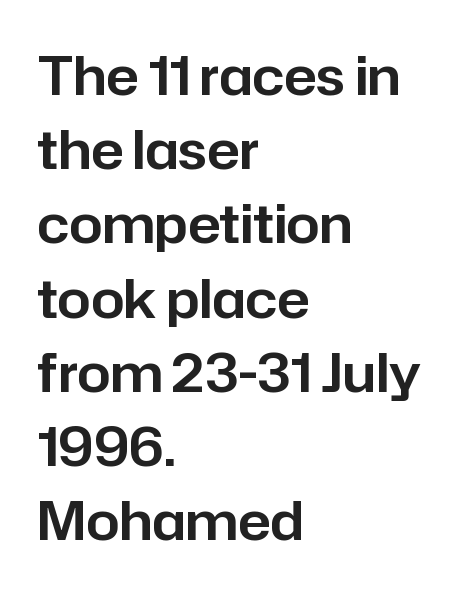
Q: Is the text italic (slanted)? A: No, it is upright.
Q: Is the typeface a serif or a sans-serif typeface? A: Sans-serif.
Q: Is the text underlined? A: No.
Q: How is the paragraph aligned? A: Left-aligned.
Q: Is the spacing between letters normal or unusually wide? A: Normal.
Q: Is the spacing between lines tight, normal or loose? A: Normal.
Q: Width (condensed, normal, or wide)? A: Normal.
Q: Stroke contrast? A: Low.
Q: x-height? A: Medium.
Q: Monospaced? A: No.
